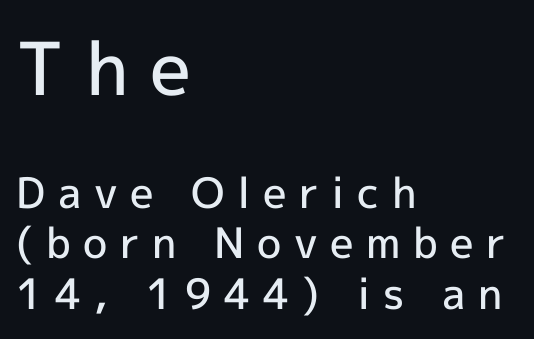
Q: Is the text bold? A: Semi-bold.
Q: Is the text italic (slanted)? A: No, it is upright.
Q: Is the typeface a serif or a sans-serif typeface? A: Sans-serif.
Q: Is the text underlined? A: No.
Q: How is the paragraph aligned? A: Left-aligned.
Q: Is the spacing between letters normal or unusually wide? A: Unusually wide.
Q: Which block of text is set in a larger size, the first (top) or the second (bottom)? A: The first (top) one.
Q: Width (condensed, normal, or wide)? A: Normal.
Q: x-height? A: Medium.
Q: Monospaced? A: No.
